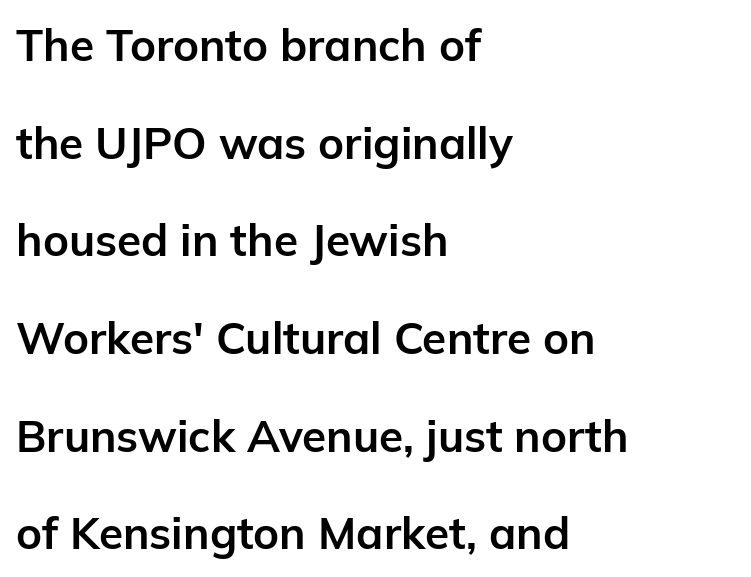
The leading is generous, giving the passage an open texture. Is the type bold? Yes — the strokes are clearly thick and heavy. A typesetter would call this proportional, since set widths differ per character. Compared with typical body copy, the letter spacing here is the same. The letters carry no serifs — their stems end cleanly without finishing strokes. Descender tails drop into unmarked territory.
